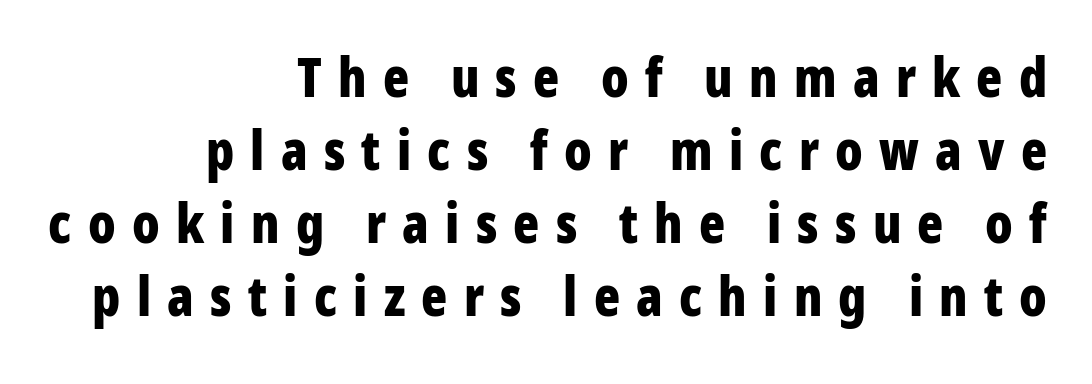
Q: Is the text bold? A: Yes.
Q: Is the text italic (slanted)? A: No, it is upright.
Q: Is the typeface a serif or a sans-serif typeface? A: Sans-serif.
Q: Is the text underlined? A: No.
Q: How is the paragraph aligned? A: Right-aligned.
Q: Is the spacing between letters normal or unusually wide? A: Unusually wide.
Q: Is the spacing between lines tight, normal or loose? A: Normal.
Q: Width (condensed, normal, or wide)? A: Condensed.
Q: Stroke contrast? A: Low.
Q: x-height? A: Medium.
Q: Monospaced? A: No.
